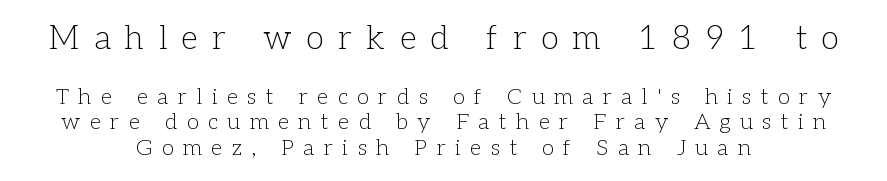
{"serif": "yes", "italic": "no", "bold": "no", "weight": "light", "width": "normal", "stroke_contrast": "low", "x_height": "medium", "monospaced": "no", "underline": "no", "align": "center", "line_spacing_ratio": 1.16, "letter_spacing": "wide", "letter_spacing_em": 0.44, "larger_block": "first", "size_ratio": 1.5, "glyph_px": 33}
